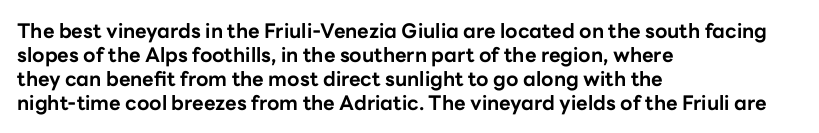
Posture: upright roman. Between one letter and the next there's only the usual sliver of space. Layout note: lines flush left. Clear beneath every line of the passage. The characters look thick and weighty, a clear bold.
